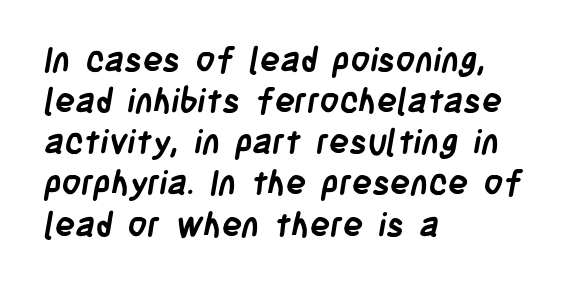
The image shows 34 px semibold, condensed sans-serif type; set left-aligned, line spacing 1.21x, normal letter spacing, not underlined; low stroke contrast and a large x-height.
